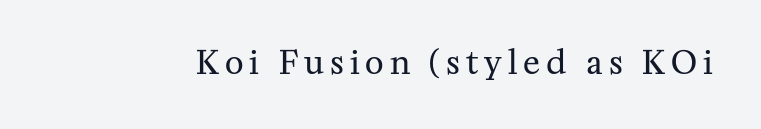
Q: Is the text bold? A: No.
Q: Is the text italic (slanted)? A: No, it is upright.
Q: Is the typeface a serif or a sans-serif typeface? A: Serif.
Q: Is the text underlined? A: No.
Q: Width (condensed, normal, or wide)? A: Normal.
Q: Stroke contrast? A: Medium.
Q: x-height? A: Medium.
Q: Monospaced? A: No.
